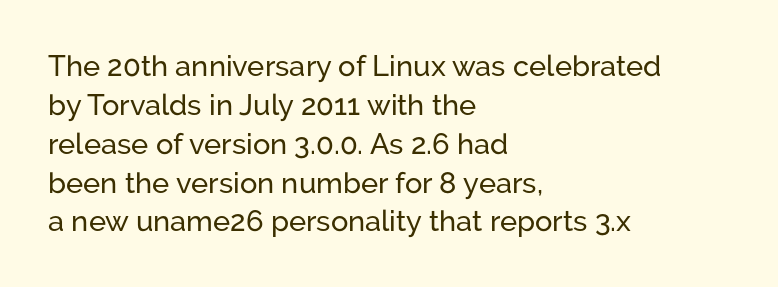
{"serif": "no", "italic": "no", "width": "normal", "stroke_contrast": "low", "x_height": "medium", "monospaced": "no", "underline": "no", "align": "left", "line_spacing": "normal", "line_spacing_ratio": 1.34, "letter_spacing": "normal", "letter_spacing_em": 0.0, "glyph_px": 29}
